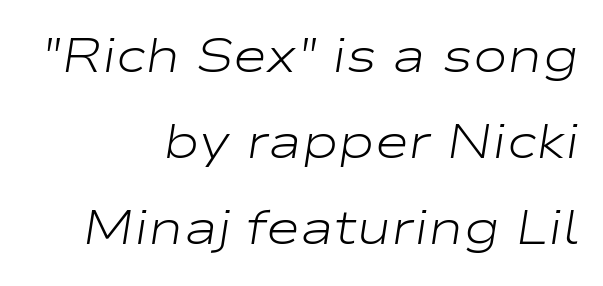
The image shows 47 px light, wide type, italic (leaning right); set right-aligned, line spacing 1.83x, normal letter spacing, not underlined; low stroke contrast and a medium x-height.
